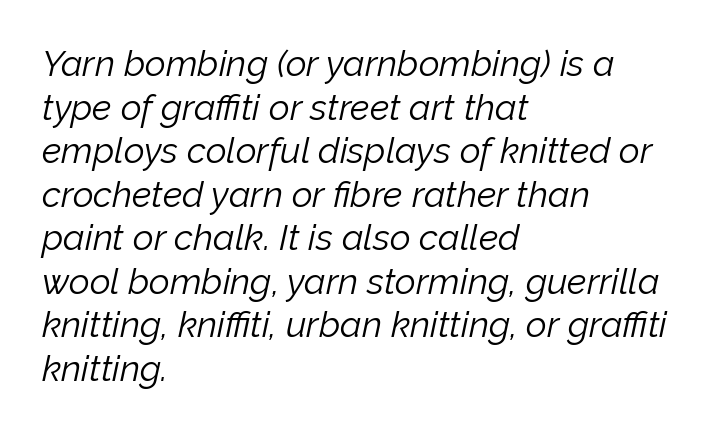
{"italic": "yes", "lean": "right", "slant_degrees": 12, "bold": "no", "weight": "light", "width": "normal", "stroke_contrast": "low", "x_height": "medium", "monospaced": "no", "underline": "no", "align": "left", "line_spacing_ratio": 1.21, "letter_spacing": "normal", "letter_spacing_em": 0.0, "glyph_px": 36}
